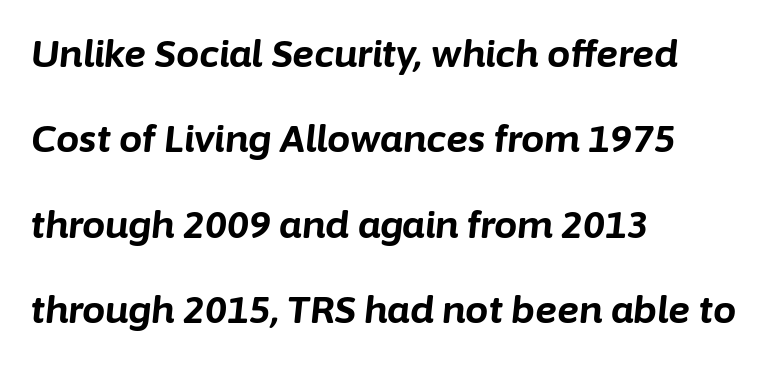
The image shows 37 px bold type, italic (leaning right); set left-aligned, loose line spacing (2.31x), normal letter spacing, not underlined; low stroke contrast and a medium x-height.
